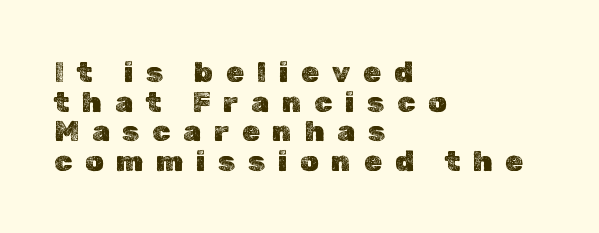
Notice how the passage keeps a crisp vertical edge on the left only. No italicization has been applied; the sample stays upright. Loose tracking; the words dissolve into strings of separated letters. The strip under each line holds only bare page. Varying glyph widths throughout — classic text-font behaviour.
